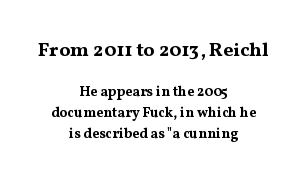
The image shows 20 px bold type, upright; set centered, normal line spacing (1.49x), normal letter spacing, not underlined; the first (top) block is 1.43x larger.
